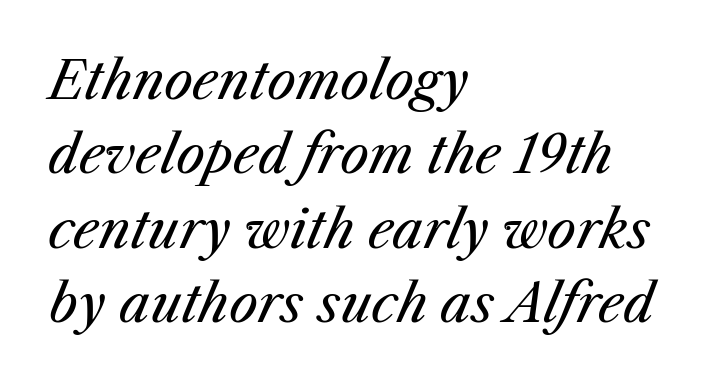
Is the stroke heavy? The answer is a plain regular-or-lighter. Just letters on the line, the space beneath them empty. The text carries the slant typical of an italic or oblique font. Varying glyph widths throughout — classic text-font behaviour.
